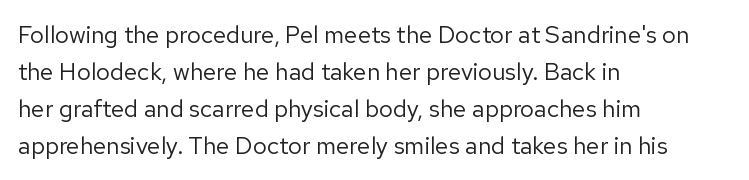
Q: Is the text bold? A: No.
Q: Is the text italic (slanted)? A: No, it is upright.
Q: Is the text underlined? A: No.
Q: How is the paragraph aligned? A: Left-aligned.
Q: Is the spacing between letters normal or unusually wide? A: Normal.
Q: Is the spacing between lines tight, normal or loose? A: Normal.
